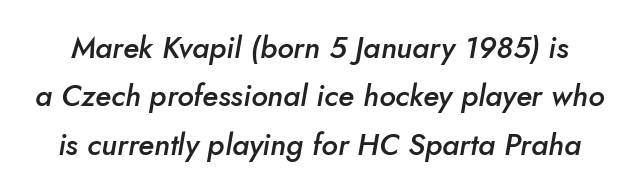
{"italic": "yes", "lean": "right", "slant_degrees": 5, "bold": "semi", "weight": "semibold", "width": "normal", "stroke_contrast": "low", "x_height": "small", "monospaced": "no", "underline": "no", "line_spacing": "normal", "line_spacing_ratio": 1.61, "letter_spacing": "normal", "letter_spacing_em": 0.0, "glyph_px": 30}
